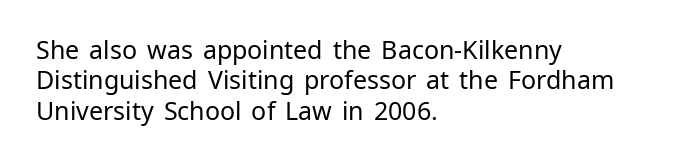
The image shows 25 px text type, upright; set left-aligned, line spacing 1.22x, normal letter spacing, not underlined.
